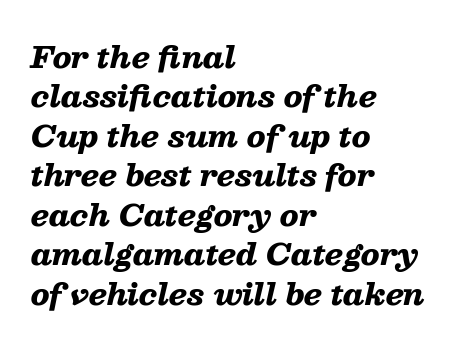
{"italic": "yes", "lean": "right", "slant_degrees": 13, "bold": "yes", "weight": "heavy", "width": "wide", "stroke_contrast": "low", "x_height": "medium", "monospaced": "no", "underline": "no", "align": "left", "line_spacing": "normal", "line_spacing_ratio": 1.36, "letter_spacing": "normal", "letter_spacing_em": 0.0, "glyph_px": 29}
